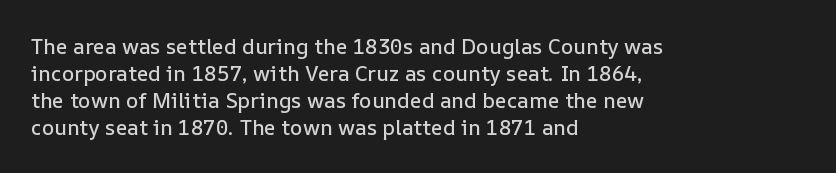
{"italic": "no", "underline": "no", "align": "left", "line_spacing": "normal", "line_spacing_ratio": 1.28, "letter_spacing": "normal", "letter_spacing_em": 0.0, "glyph_px": 21}
